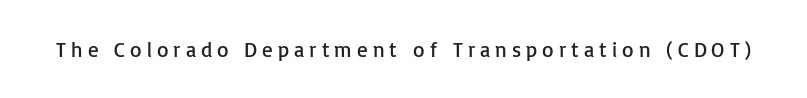
The image shows 21 px text type, upright; set unusually wide letter spacing (+0.24 em), not underlined.
